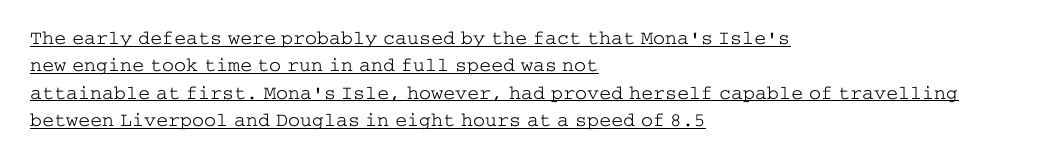
Q: Is the text bold? A: No.
Q: Is the text italic (slanted)? A: No, it is upright.
Q: Is the text underlined? A: Yes.
Q: How is the paragraph aligned? A: Left-aligned.
Q: Is the spacing between letters normal or unusually wide? A: Normal.
Q: Is the spacing between lines tight, normal or loose? A: Normal.
